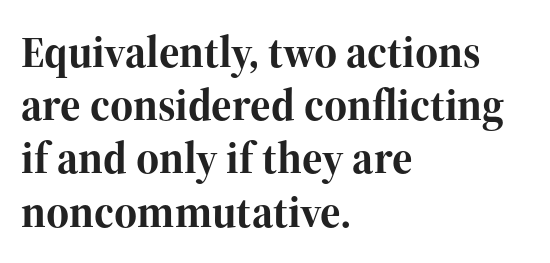
{"serif": "yes", "italic": "no", "bold": "yes", "weight": "bold", "width": "normal", "stroke_contrast": "high", "x_height": "medium", "monospaced": "no", "underline": "no", "align": "left", "line_spacing_ratio": 1.21, "letter_spacing": "normal", "letter_spacing_em": 0.0, "glyph_px": 44}
